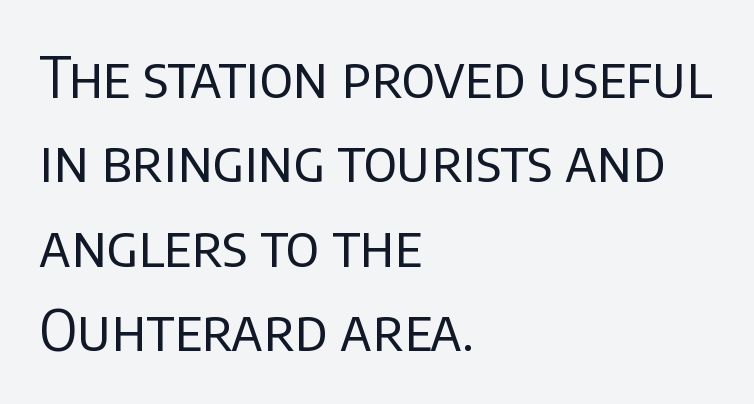
{"serif": "no", "italic": "no", "bold": "no", "weight": "regular", "width": "normal", "stroke_contrast": "low", "x_height": "large", "monospaced": "no", "underline": "no", "align": "left", "line_spacing": "normal", "line_spacing_ratio": 1.48, "letter_spacing": "normal", "letter_spacing_em": 0.0, "glyph_px": 57}
